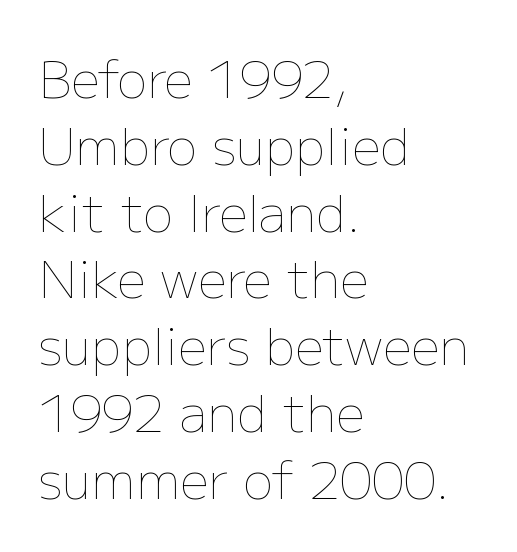
Do the characters align in a grid? No, the font is proportional. The axis of the letterforms is exactly vertical. Inter-character spacing is left at the font's built-in metrics. Visually the block forms a straight wall on the left and a jagged coastline on the right. Has an underline been added? It has not.
